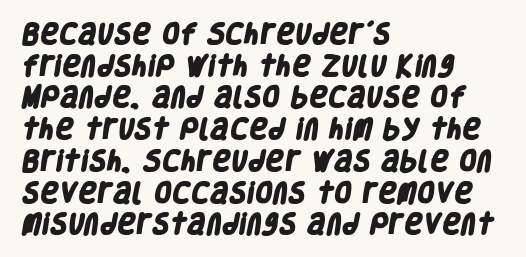
The tracking reads as untouched default to a designer's eye. Each row of text sits above clean, open space. Reading down the block, your eye returns to a fixed left position each line. The rendering uses a moderate line-height, typical for paragraphs. You'd pick this weight for a headline — it's a proper bold.
